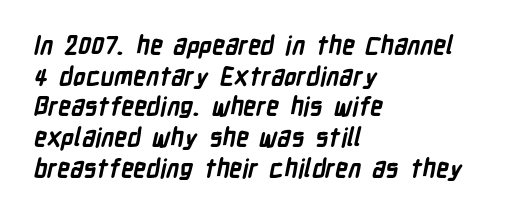
{"bold": "yes", "underline": "no", "align": "left", "line_spacing_ratio": 1.23, "letter_spacing": "normal", "letter_spacing_em": 0.0, "glyph_px": 25}
